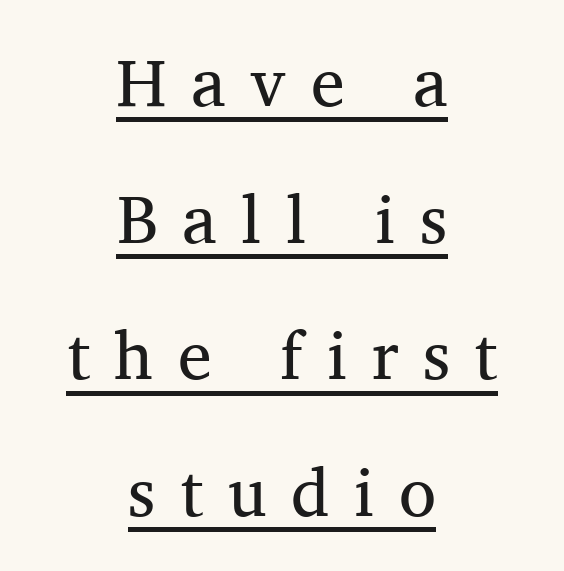
Q: Is the text bold? A: No.
Q: Is the text italic (slanted)? A: No, it is upright.
Q: Is the typeface a serif or a sans-serif typeface? A: Serif.
Q: Is the text underlined? A: Yes.
Q: How is the paragraph aligned? A: Centered.
Q: Is the spacing between letters normal or unusually wide? A: Unusually wide.
Q: Is the spacing between lines tight, normal or loose? A: Loose.
Q: Width (condensed, normal, or wide)? A: Normal.
Q: Stroke contrast? A: Medium.
Q: x-height? A: Medium.
Q: Monospaced? A: No.
